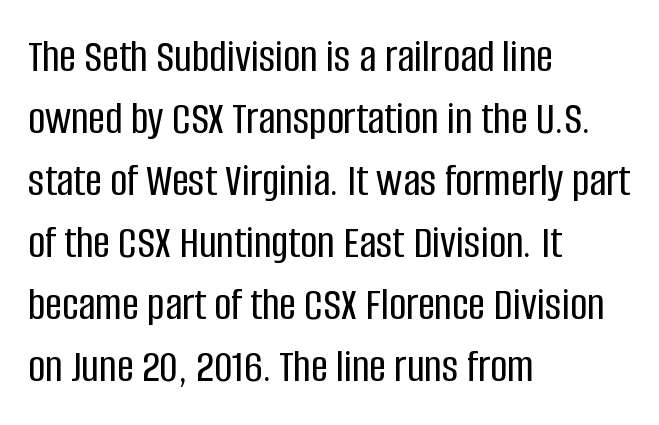
The image shows 47 px condensed sans-serif type, upright; set left-aligned, normal line spacing (1.32x), normal letter spacing, not underlined; low stroke contrast and a large x-height.
